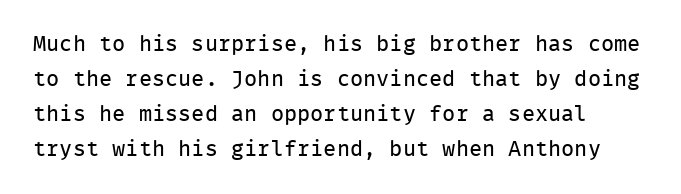
The image shows 22 px text type, upright; set normal line spacing (1.59x), normal letter spacing, not underlined.
